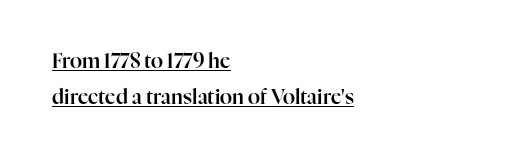
Quick note: underline on. Compared with a centered layout, this one pins lines to the left instead. Italic? Not at all — the glyphs are vertical. What stands out about the letter spacing? Nothing — it is the standard amount.
